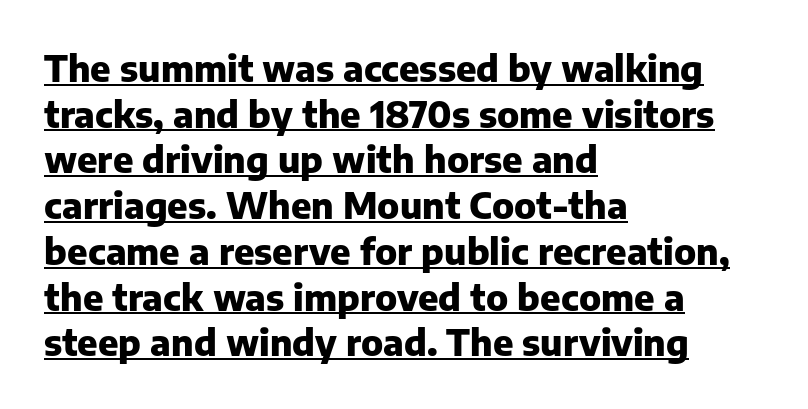
Q: Is the text bold? A: Yes.
Q: Is the text italic (slanted)? A: No, it is upright.
Q: Is the typeface a serif or a sans-serif typeface? A: Sans-serif.
Q: Is the text underlined? A: Yes.
Q: How is the paragraph aligned? A: Left-aligned.
Q: Is the spacing between letters normal or unusually wide? A: Normal.
Q: Is the spacing between lines tight, normal or loose? A: Normal.
Q: Width (condensed, normal, or wide)? A: Normal.
Q: Stroke contrast? A: Low.
Q: x-height? A: Medium.
Q: Monospaced? A: No.
